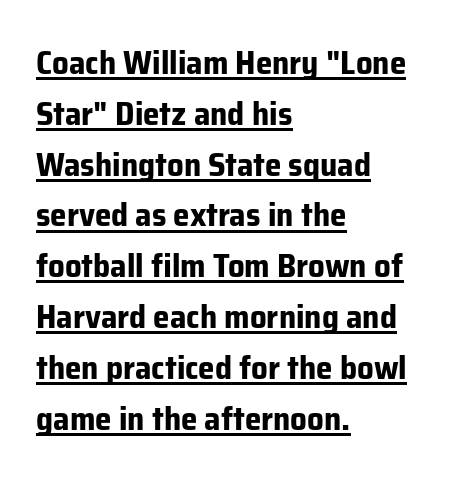
{"serif": "no", "italic": "no", "bold": "yes", "weight": "bold", "width": "normal", "stroke_contrast": "low", "x_height": "medium", "monospaced": "no", "underline": "yes", "align": "left", "line_spacing": "normal", "line_spacing_ratio": 1.54, "letter_spacing": "normal", "letter_spacing_em": 0.0, "glyph_px": 33}
